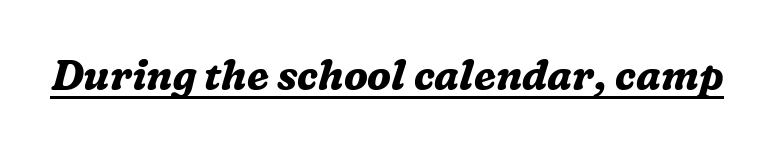
{"serif": "yes", "italic": "yes", "lean": "right", "slant_degrees": 16, "bold": "yes", "weight": "bold", "width": "normal", "stroke_contrast": "medium", "x_height": "medium", "monospaced": "no", "underline": "yes", "letter_spacing": "normal", "letter_spacing_em": 0.0, "glyph_px": 41}
